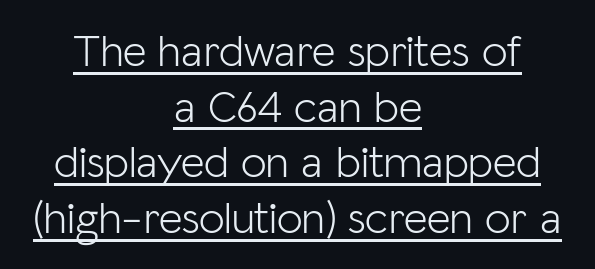
The image shows 46 px light sans-serif type, upright; set centered, line spacing 1.21x, normal letter spacing, underlined; low stroke contrast and a medium x-height.
